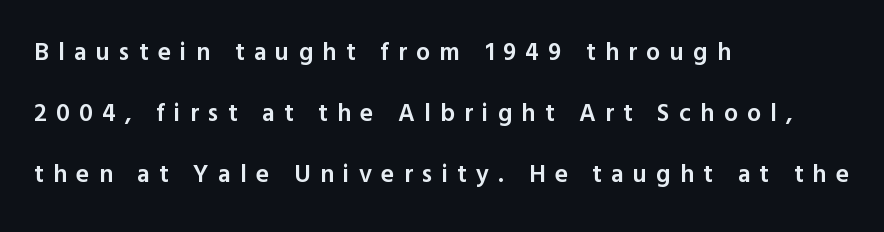
Q: Is the text bold? A: Semi-bold.
Q: Is the text italic (slanted)? A: No, it is upright.
Q: Is the text underlined? A: No.
Q: How is the paragraph aligned? A: Left-aligned.
Q: Is the spacing between letters normal or unusually wide? A: Unusually wide.
Q: Is the spacing between lines tight, normal or loose? A: Loose.
